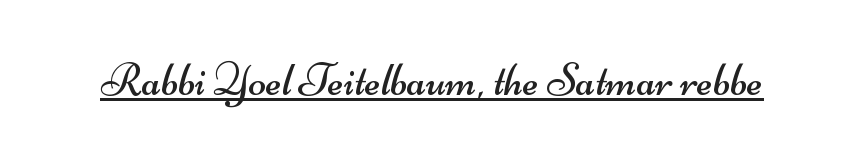
{"serif": "no", "bold": "no", "weight": "regular", "width": "wide", "stroke_contrast": "medium", "x_height": "small", "monospaced": "no", "underline": "yes", "letter_spacing": "normal", "letter_spacing_em": 0.0, "glyph_px": 46}
